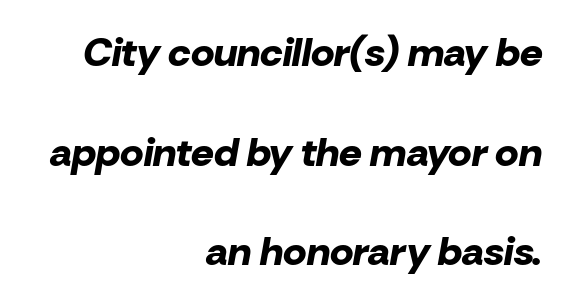
Q: Is the text bold? A: Yes.
Q: Is the text italic (slanted)? A: Yes, it leans right by about 10 degrees.
Q: Is the text underlined? A: No.
Q: How is the paragraph aligned? A: Right-aligned.
Q: Is the spacing between letters normal or unusually wide? A: Normal.
Q: Is the spacing between lines tight, normal or loose? A: Loose.
Q: Width (condensed, normal, or wide)? A: Normal.
Q: Stroke contrast? A: Low.
Q: x-height? A: Medium.
Q: Monospaced? A: No.
